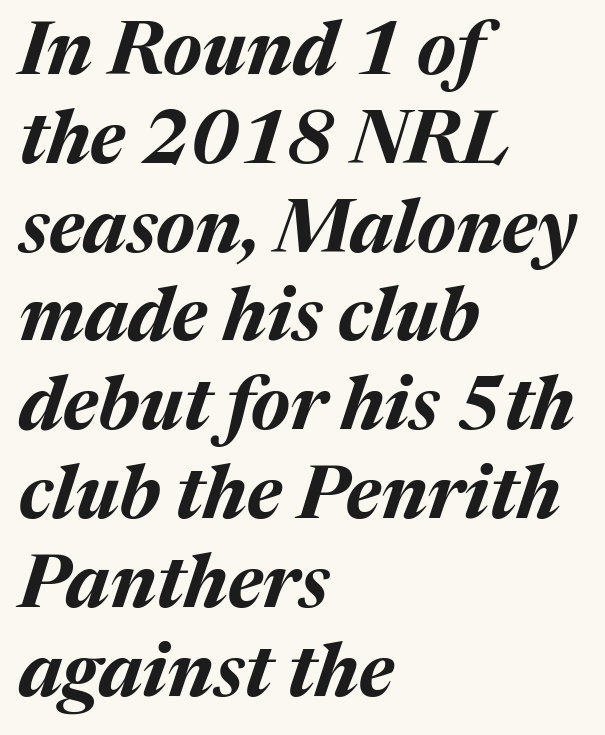
The image shows 74 px bold type, italic (leaning right); set left-aligned, line spacing 1.2x, normal letter spacing, not underlined; medium stroke contrast and a medium x-height.
